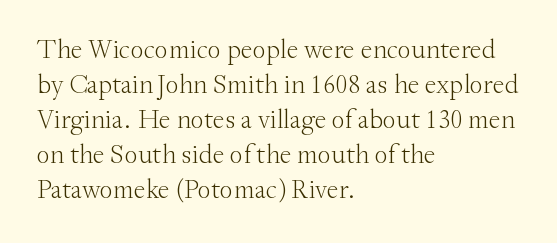
{"italic": "no", "bold": "no", "underline": "no", "align": "left", "line_spacing": "normal", "line_spacing_ratio": 1.3, "letter_spacing": "normal", "letter_spacing_em": 0.0, "glyph_px": 27}
